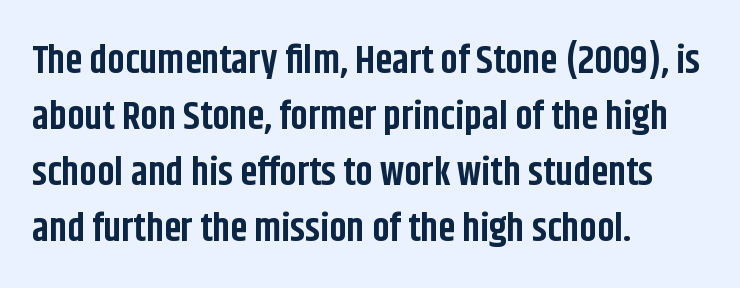
{"serif": "no", "italic": "no", "bold": "yes", "weight": "bold", "width": "condensed", "stroke_contrast": "low", "x_height": "large", "monospaced": "no", "underline": "no", "align": "left", "line_spacing": "normal", "line_spacing_ratio": 1.44, "letter_spacing": "normal", "letter_spacing_em": 0.0, "glyph_px": 39}
